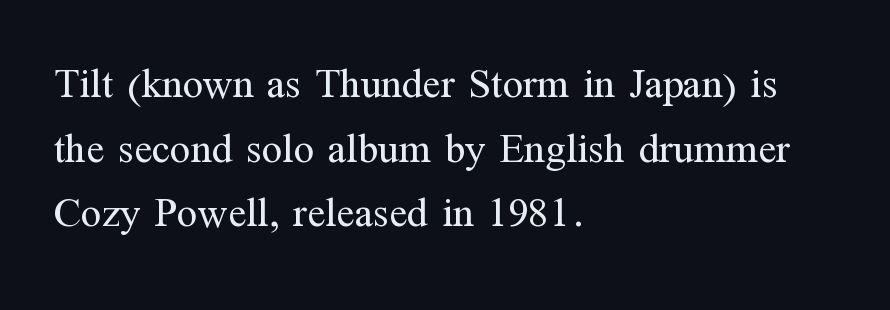
Honestly, the row spacing looks completely unremarkable. Serifs: yes, visible at the terminals of the letterforms. Stems and bowls with no extra thickness — not bold. Think of a printed novel: that variable character pitch is what you see here.
